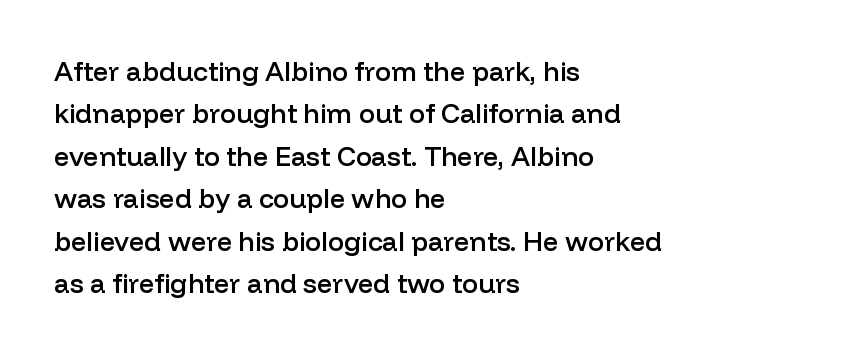
Caption: multi-line text, flush left, ragged right. Compared with typical body copy, the letter spacing here is the same. In terms of leading, this rendering sits right in the middle. Underlining? Definitely not there. How heavy is the stroke? Medium-heavy — a semibold, shy of bold. Style check: upright.
